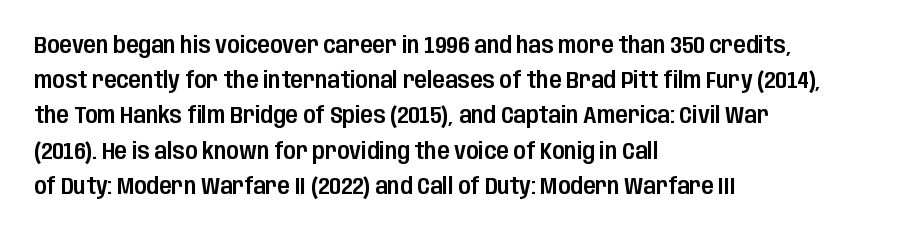
Q: Is the text italic (slanted)? A: No, it is upright.
Q: Is the text underlined? A: No.
Q: How is the paragraph aligned? A: Left-aligned.
Q: Is the spacing between letters normal or unusually wide? A: Normal.
Q: Is the spacing between lines tight, normal or loose? A: Normal.
